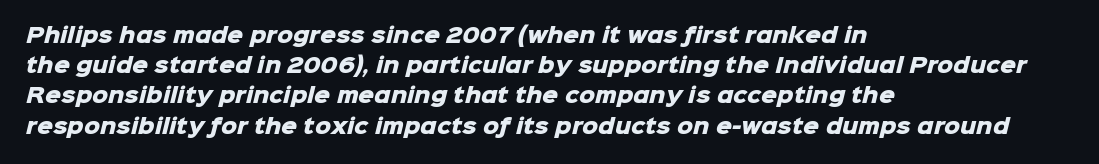
The image shows 20 px bold type; set left-aligned, normal line spacing (1.51x), normal letter spacing, not underlined.
